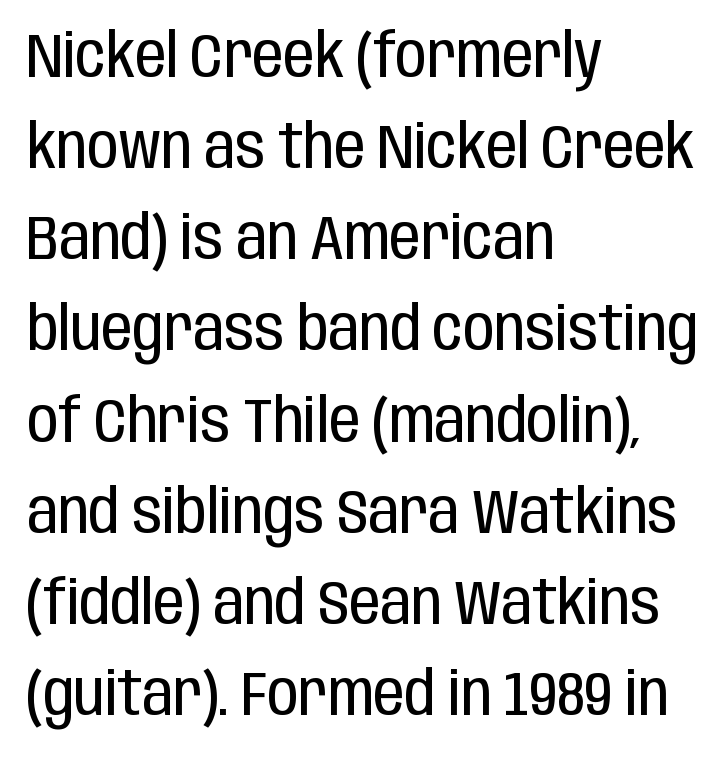
The image shows 62 px regular-weight, condensed sans-serif type, upright; set left-aligned, normal line spacing (1.47x), normal letter spacing, not underlined; low stroke contrast and a large x-height.
